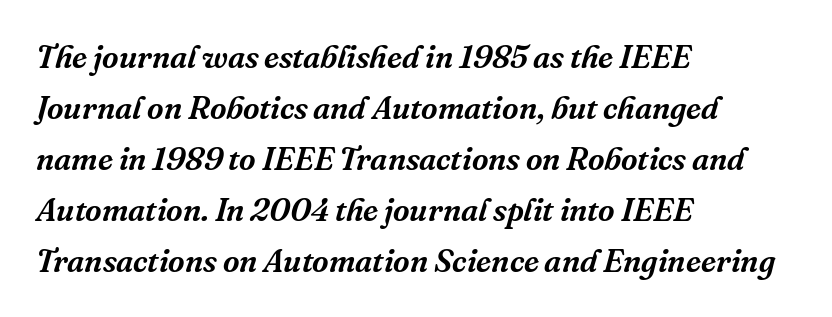
If you drew a line through each stem, it would be angled. The lines in this sample share a left origin and differ only in where they stop. Nobody touched the tracking dial on this one. The glyphs are unaccompanied by any horizontal stroke below them. The letters advance in unequal steps, a hallmark of proportional type. Yep, those are serifs on the letters.
